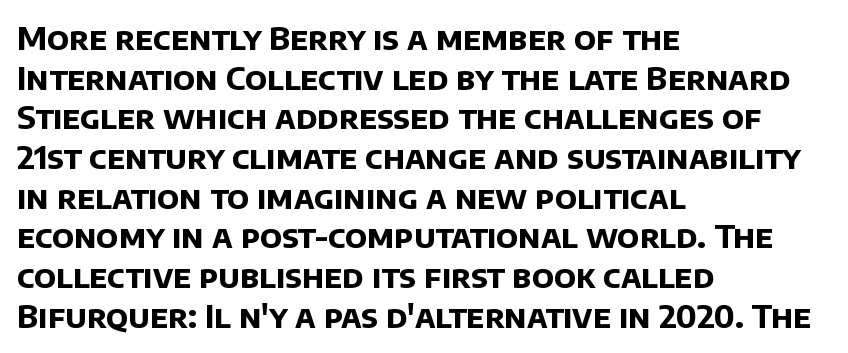
The image shows 32 px bold sans-serif type; set left-aligned, line spacing 1.24x, normal letter spacing, not underlined; low stroke contrast and a large x-height.
